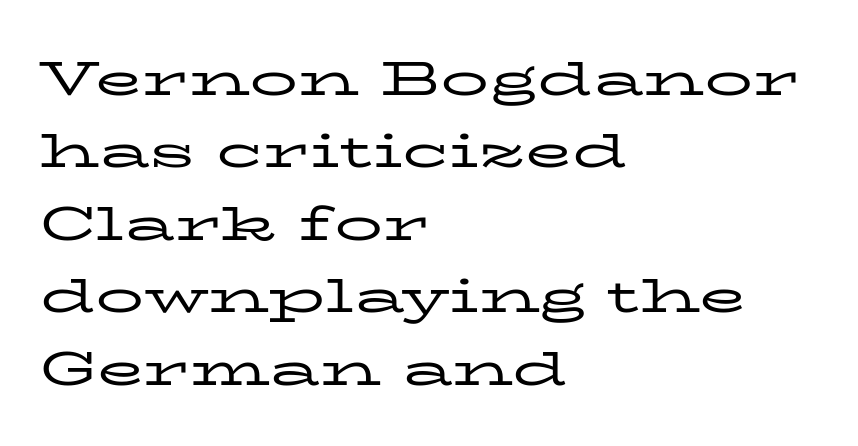
The image shows 48 px regular-weight, wide serif type, upright; set left-aligned, normal line spacing (1.51x), normal letter spacing, not underlined; low stroke contrast and a medium x-height.
